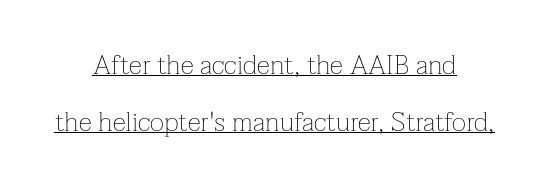
Characters remain perfectly vertical along every line. Has an underline been added? It has. Summary of vertical rhythm: relaxed, with wide interline spacing. In CSS terms this would be text-align: center. Stems and bowls with no extra thickness — not bold. This sample uses plain, unmodified letter spacing.
